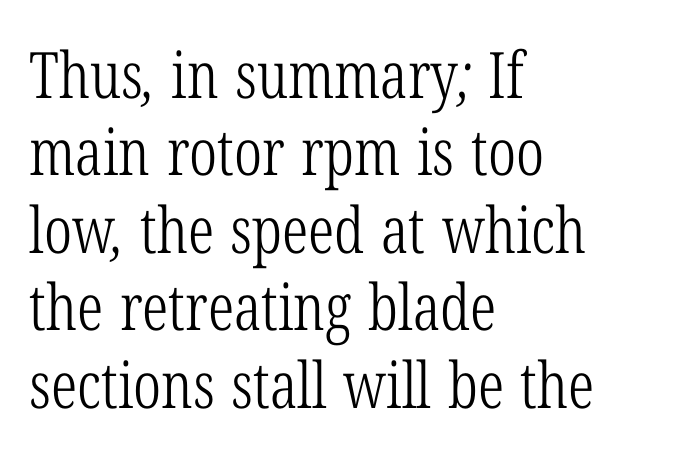
Heaviness? Minimal to ordinary, like unemphasized prose. Horizontal alignment here is leftward, the default for most running prose. The typeface chosen for these lines features serifs. Beneath every word, the page is bare. Honestly, the letter spacing is just normal — you wouldn't notice it.
